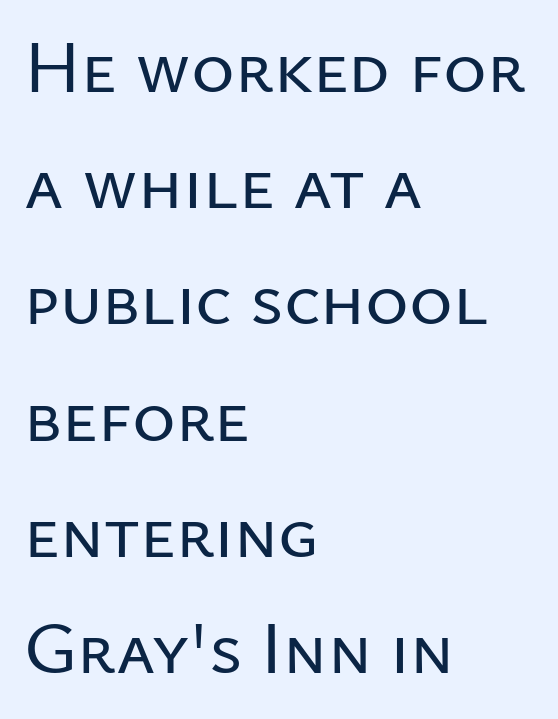
{"serif": "no", "italic": "no", "width": "normal", "stroke_contrast": "low", "x_height": "medium", "monospaced": "no", "underline": "no", "align": "left", "line_spacing": "normal", "line_spacing_ratio": 1.57, "letter_spacing": "normal", "letter_spacing_em": 0.0, "glyph_px": 74}
